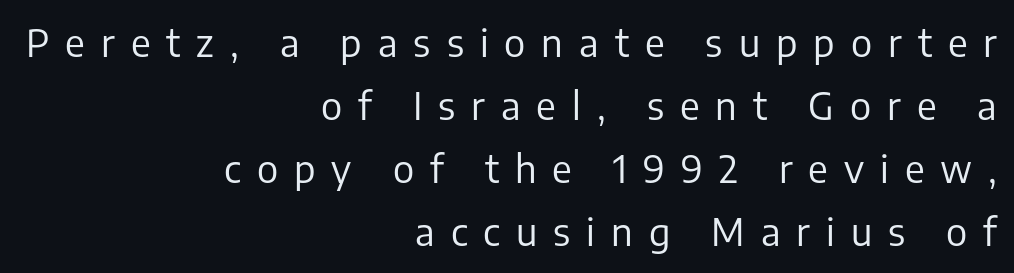
Q: Is the text bold? A: No.
Q: Is the text italic (slanted)? A: No, it is upright.
Q: Is the typeface a serif or a sans-serif typeface? A: Sans-serif.
Q: Is the text underlined? A: No.
Q: How is the paragraph aligned? A: Right-aligned.
Q: Is the spacing between letters normal or unusually wide? A: Unusually wide.
Q: Is the spacing between lines tight, normal or loose? A: Normal.
Q: Width (condensed, normal, or wide)? A: Normal.
Q: Stroke contrast? A: Low.
Q: x-height? A: Medium.
Q: Monospaced? A: No.
